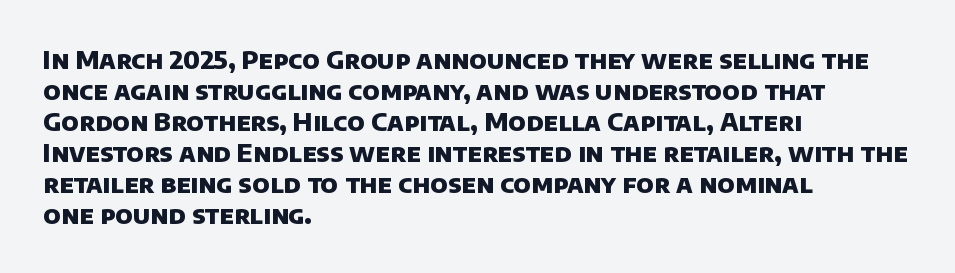
The passage shown is not underscored anywhere. Every row of glyphs begins at an identical x-position on the left. The passage shown is emphatically bold. The line texture is even and compact thanks to regular tracking.
